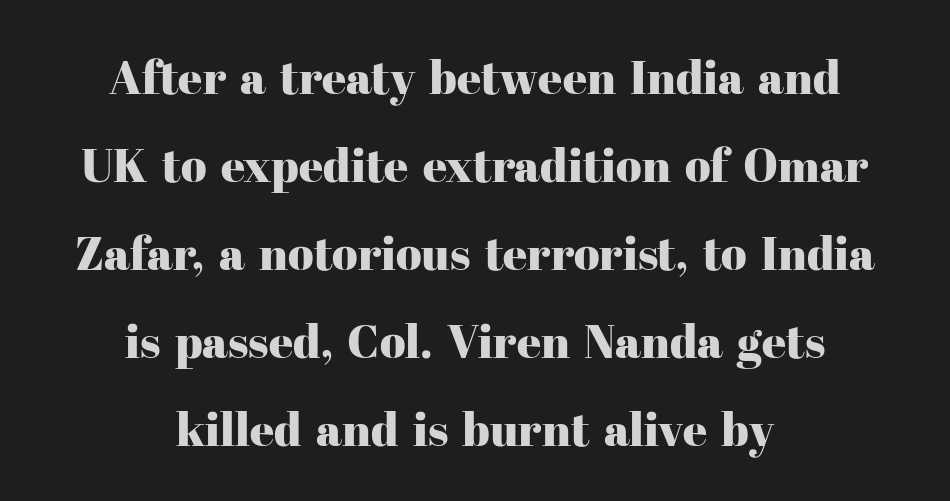
The image shows 47 px serif type, upright; set centered, line spacing 1.87x, normal letter spacing, not underlined; high stroke contrast and a medium x-height.
